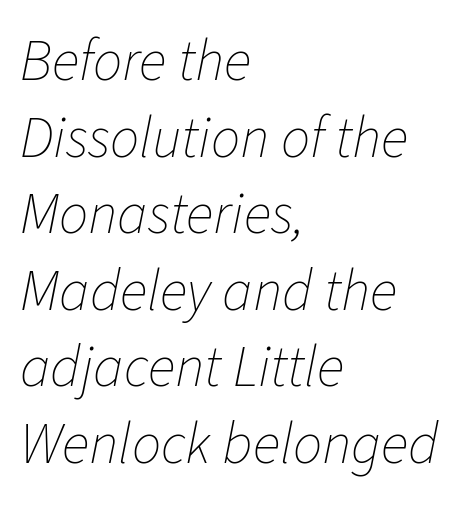
The image shows 58 px thin type, italic (leaning right); set left-aligned, normal line spacing (1.32x), normal letter spacing, not underlined; low stroke contrast and a medium x-height.
